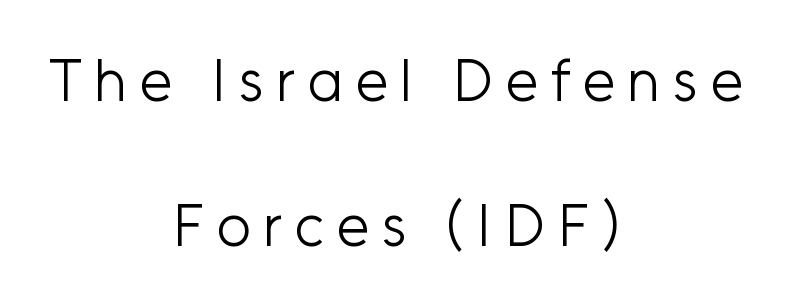
A typesetter would mark this as roman, not italic. Substantial extra tracking has been applied to these lines. Character widths vary here, with narrow letters taking less room than wide ones. Serif or sans? Sans — the stroke terminals are bare.
